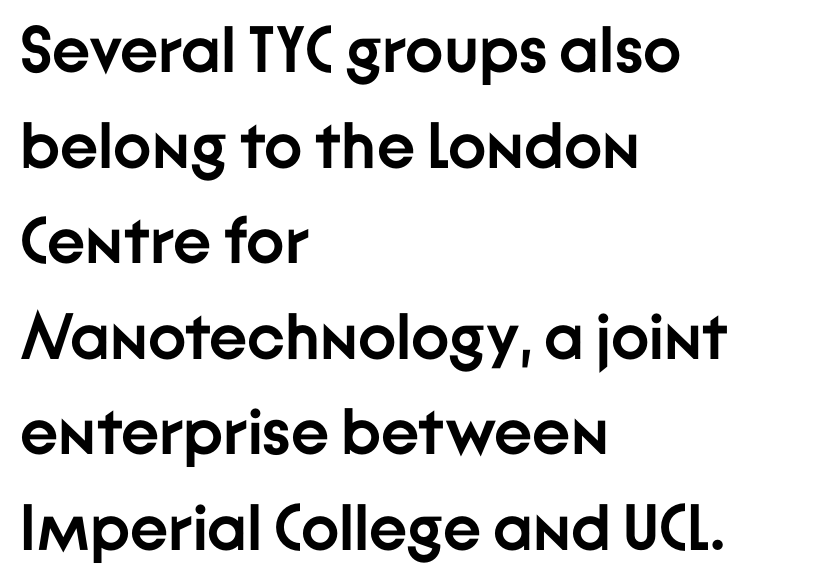
Q: Is the text bold? A: Yes.
Q: Is the text italic (slanted)? A: No, it is upright.
Q: Is the typeface a serif or a sans-serif typeface? A: Sans-serif.
Q: Is the text underlined? A: No.
Q: How is the paragraph aligned? A: Left-aligned.
Q: Is the spacing between letters normal or unusually wide? A: Normal.
Q: Is the spacing between lines tight, normal or loose? A: Normal.
Q: Width (condensed, normal, or wide)? A: Normal.
Q: Stroke contrast? A: Low.
Q: x-height? A: Medium.
Q: Monospaced? A: No.
